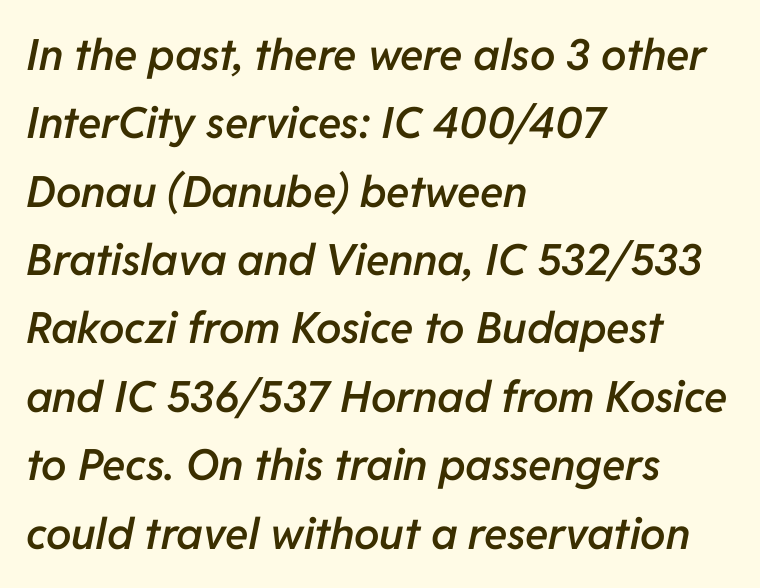
Q: Is the text bold? A: Semi-bold.
Q: Is the text italic (slanted)? A: Yes, it leans right by about 11 degrees.
Q: Is the text underlined? A: No.
Q: How is the paragraph aligned? A: Left-aligned.
Q: Is the spacing between letters normal or unusually wide? A: Normal.
Q: Is the spacing between lines tight, normal or loose? A: Normal.
Q: Width (condensed, normal, or wide)? A: Normal.
Q: Stroke contrast? A: Low.
Q: x-height? A: Medium.
Q: Monospaced? A: No.
